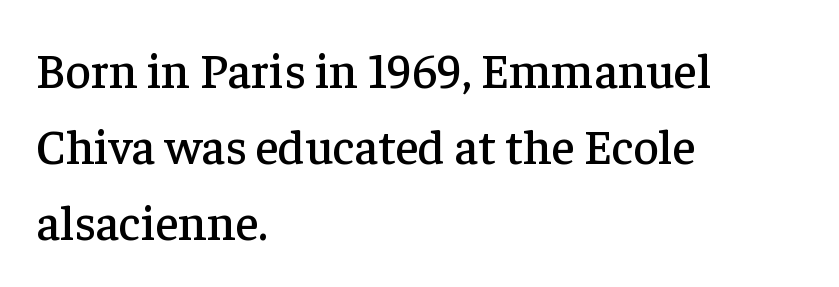
Q: Is the text italic (slanted)? A: No, it is upright.
Q: Is the typeface a serif or a sans-serif typeface? A: Serif.
Q: Is the text underlined? A: No.
Q: How is the paragraph aligned? A: Left-aligned.
Q: Is the spacing between letters normal or unusually wide? A: Normal.
Q: Is the spacing between lines tight, normal or loose? A: Normal.
Q: Width (condensed, normal, or wide)? A: Normal.
Q: Stroke contrast? A: Low.
Q: x-height? A: Medium.
Q: Monospaced? A: No.
